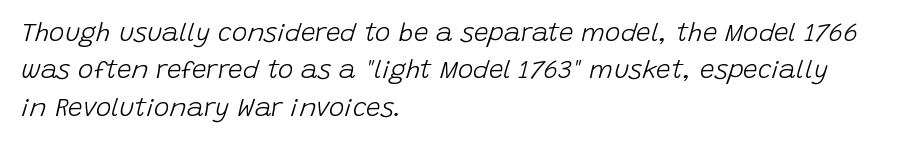
Q: Is the text bold? A: No.
Q: Is the text italic (slanted)? A: Yes, it leans right by about 15 degrees.
Q: Is the text underlined? A: No.
Q: How is the paragraph aligned? A: Left-aligned.
Q: Is the spacing between letters normal or unusually wide? A: Normal.
Q: Is the spacing between lines tight, normal or loose? A: Normal.
